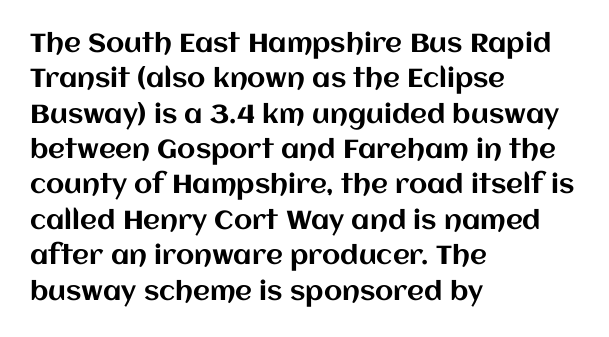
{"italic": "no", "underline": "no", "align": "left", "line_spacing": "normal", "line_spacing_ratio": 1.36, "letter_spacing": "normal", "letter_spacing_em": 0.0, "glyph_px": 26}
